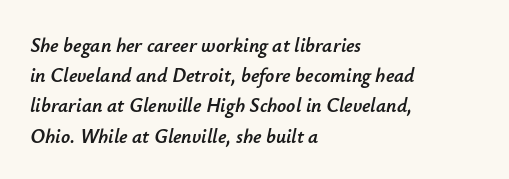
The image shows 20 px text type, italic (leaning right); set left-aligned, normal line spacing (1.51x), normal letter spacing, not underlined.
